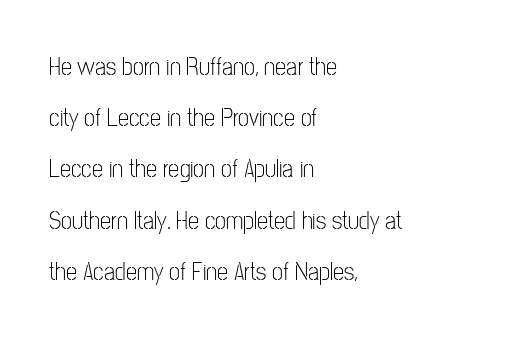
Ink coverage per letter is moderate at most. This rendering leaves character spacing at its baseline value. A clean baseline with only descenders dipping below it. Layout note: lines flush left. The block of text is sparse from top to bottom, with ample space between rows.
